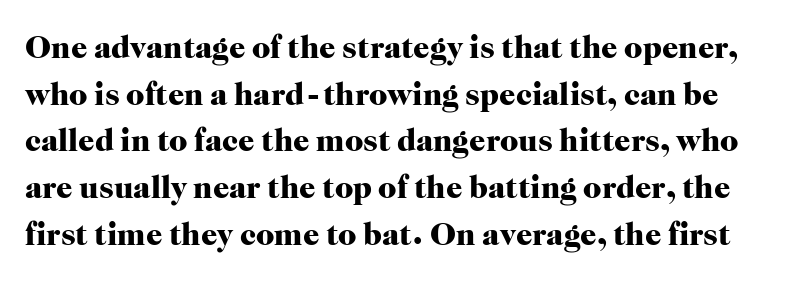
{"serif": "yes", "italic": "no", "bold": "yes", "weight": "heavy", "width": "normal", "stroke_contrast": "high", "x_height": "medium", "monospaced": "no", "underline": "no", "line_spacing": "normal", "line_spacing_ratio": 1.46, "letter_spacing": "normal", "letter_spacing_em": 0.0, "glyph_px": 32}
